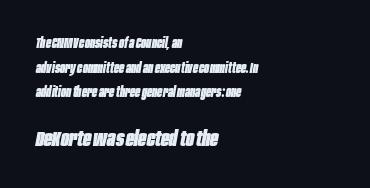
{"italic": "yes", "lean": "right", "slant_degrees": 10, "bold": "yes", "underline": "no", "align": "left", "line_spacing_ratio": 1.76, "letter_spacing": "normal", "letter_spacing_em": 0.0, "larger_block": "second", "size_ratio": 1.57, "glyph_px": 22}
